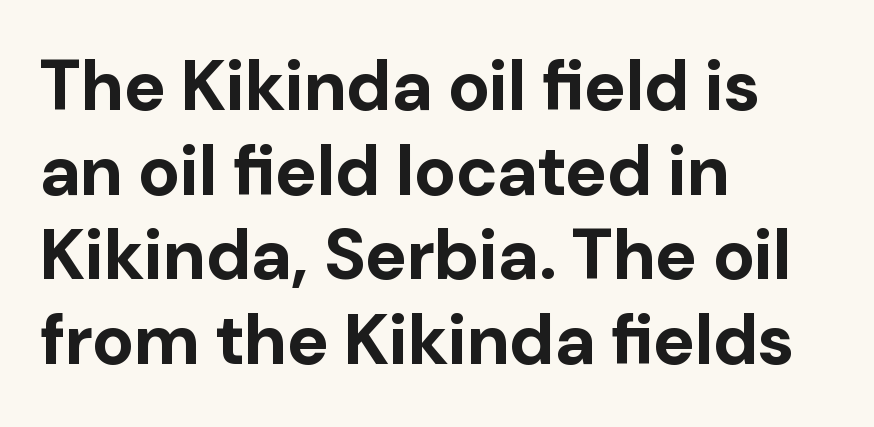
The image shows 70 px bold sans-serif type, upright; set left-aligned, line spacing 1.21x, normal letter spacing, not underlined; low stroke contrast and a medium x-height.
